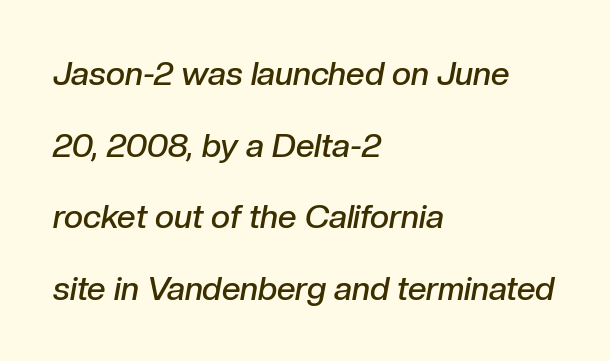
A clean baseline with only descenders dipping below it. Spacing verdict: proportional, widths tailored to each character. The passage shown is semibold, sitting just below true bold. Every row of glyphs begins at an identical x-position on the left.
